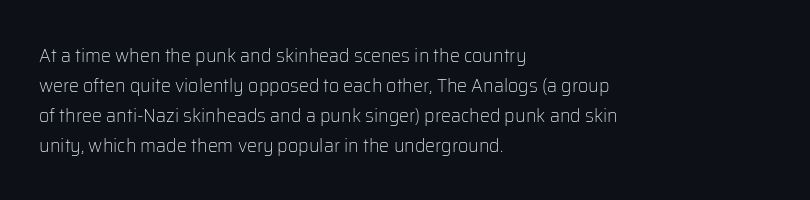
Q: Is the text bold? A: No.
Q: Is the text italic (slanted)? A: No, it is upright.
Q: Is the text underlined? A: No.
Q: How is the paragraph aligned? A: Left-aligned.
Q: Is the spacing between letters normal or unusually wide? A: Normal.
Q: Is the spacing between lines tight, normal or loose? A: Normal.
